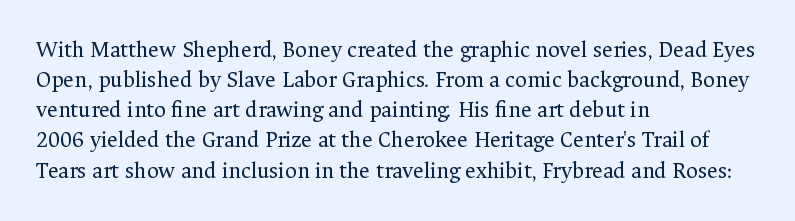
{"italic": "no", "bold": "no", "underline": "no", "align": "left", "line_spacing": "normal", "line_spacing_ratio": 1.31, "letter_spacing": "normal", "letter_spacing_em": 0.0, "glyph_px": 23}
